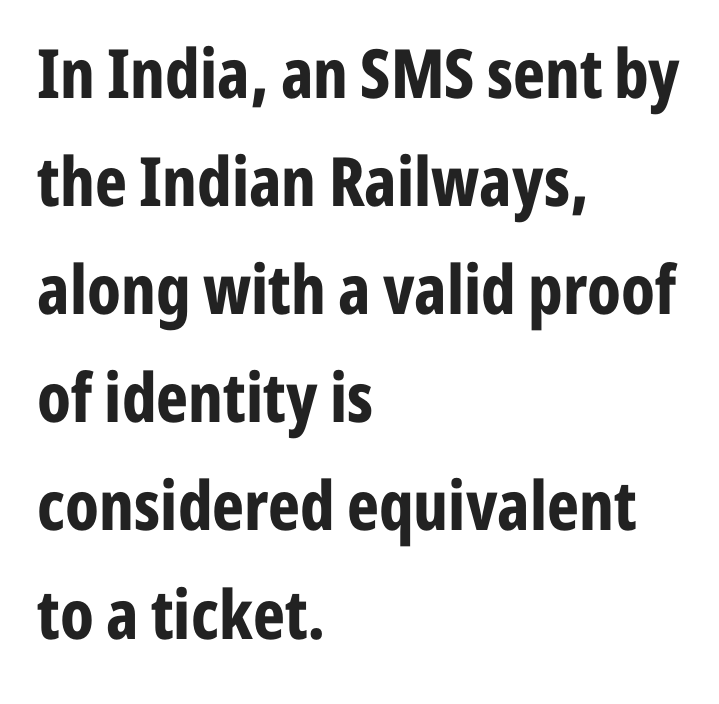
The passage shown stacks its lines at a standard gap. Tracking value appears to be zero — textbook default spacing. Is the block centered? No — it sits flush against the left margin. The passage shown is emphatically bold.
